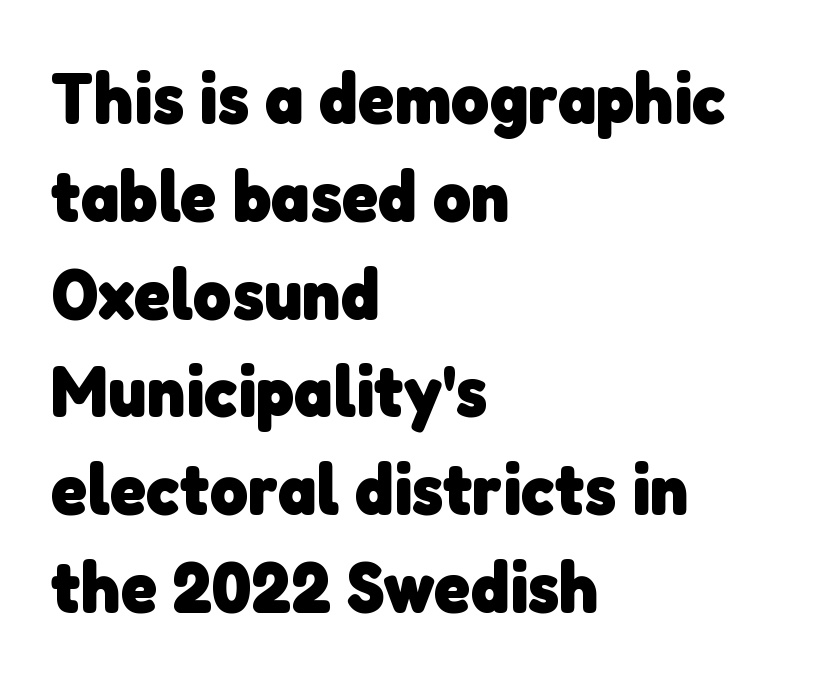
Proportional: the letters do not fall into vertical columns. Heft: maximum for text — a bold. These lines are set flush left with a ragged right edge. Only glyphs here, with clear space below each row. The vertical gap from one line to the next is medium.
